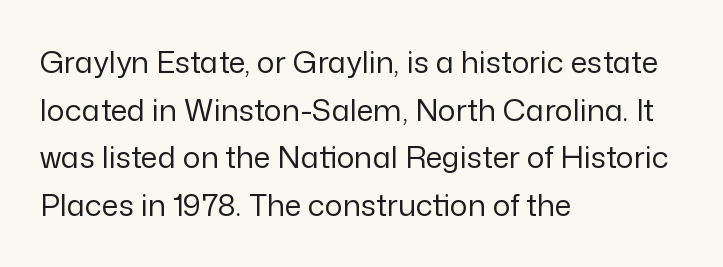
Q: Is the text bold? A: No.
Q: Is the text italic (slanted)? A: No, it is upright.
Q: Is the typeface a serif or a sans-serif typeface? A: Sans-serif.
Q: Is the text underlined? A: No.
Q: How is the paragraph aligned? A: Left-aligned.
Q: Is the spacing between letters normal or unusually wide? A: Normal.
Q: Is the spacing between lines tight, normal or loose? A: Normal.
Q: Width (condensed, normal, or wide)? A: Normal.
Q: Stroke contrast? A: Low.
Q: x-height? A: Medium.
Q: Monospaced? A: No.
